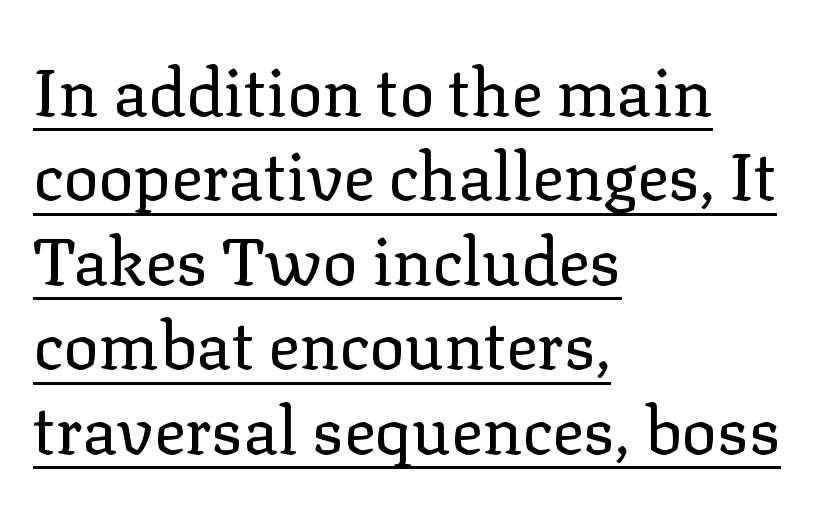
{"serif": "yes", "italic": "no", "bold": "no", "weight": "regular", "width": "normal", "stroke_contrast": "low", "x_height": "medium", "monospaced": "no", "underline": "yes", "align": "left", "line_spacing": "normal", "line_spacing_ratio": 1.28, "letter_spacing": "normal", "letter_spacing_em": 0.0, "glyph_px": 66}
